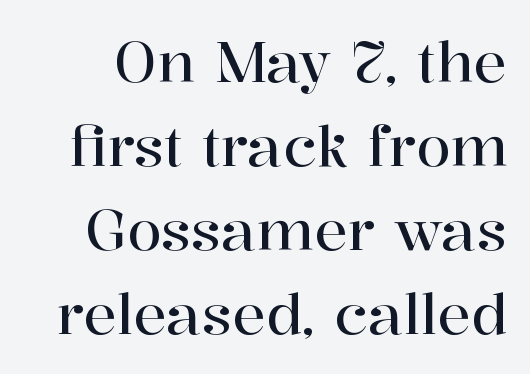
Q: Is the text italic (slanted)? A: No, it is upright.
Q: Is the typeface a serif or a sans-serif typeface? A: Serif.
Q: Is the text underlined? A: No.
Q: Is the spacing between letters normal or unusually wide? A: Normal.
Q: Is the spacing between lines tight, normal or loose? A: Normal.
Q: Width (condensed, normal, or wide)? A: Normal.
Q: Stroke contrast? A: High.
Q: x-height? A: Medium.
Q: Monospaced? A: No.
